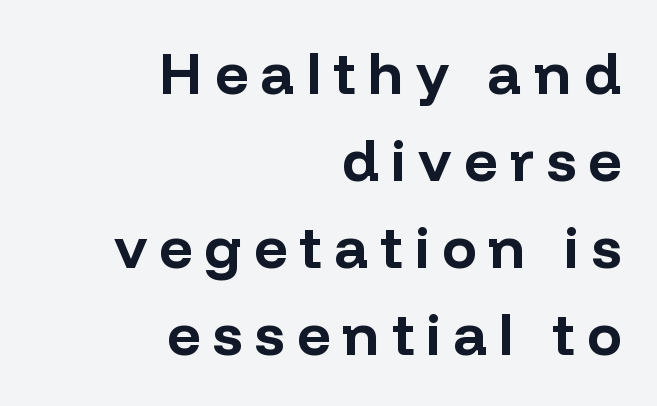
Quick note: underline off. This sample uses expanded letter spacing, leaving extra air between glyphs. This block has exactly the height ordinary leading produces. Italic? Not at all — the glyphs are vertical.
